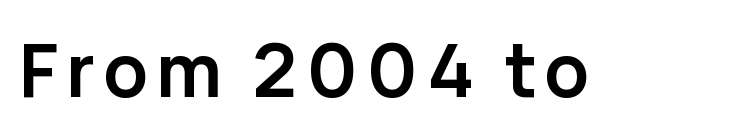
Q: Is the text bold? A: Yes.
Q: Is the text italic (slanted)? A: No, it is upright.
Q: Is the typeface a serif or a sans-serif typeface? A: Sans-serif.
Q: Is the text underlined? A: No.
Q: Width (condensed, normal, or wide)? A: Normal.
Q: Stroke contrast? A: Low.
Q: x-height? A: Medium.
Q: Monospaced? A: No.
